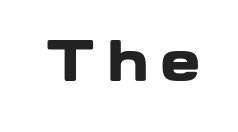
Weight check: bold — yes, fully. Unlike italic type, these characters show no tilt at all. Check under the words: just untouched page. The designer went with a sans here, leaving each stem footless.
